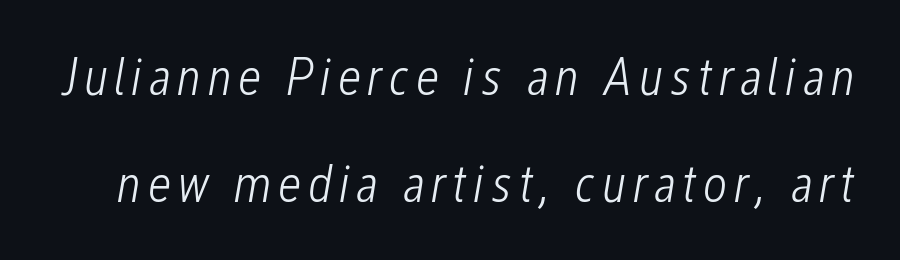
The image shows 53 px light, condensed type, italic (leaning right); set loose line spacing (2.01x), not underlined; low stroke contrast and a medium x-height.
